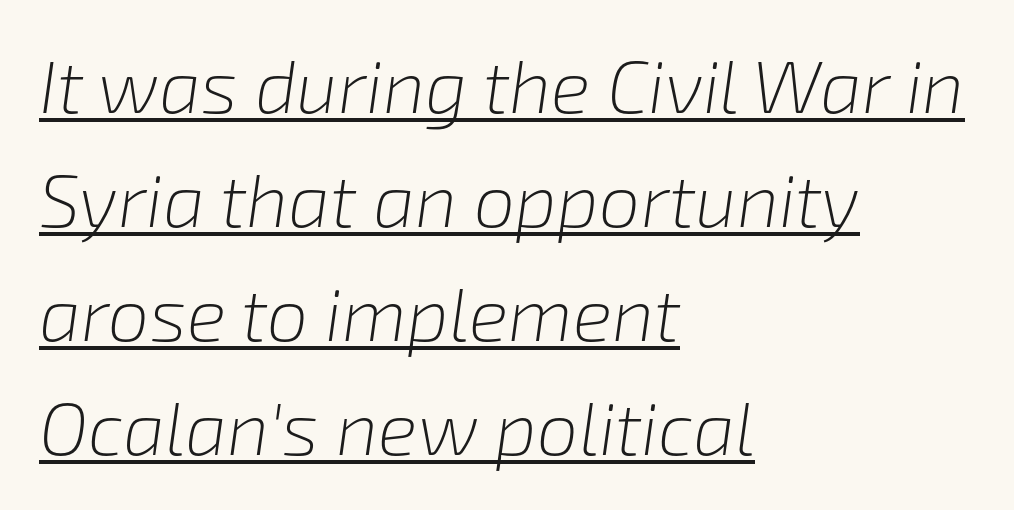
Each stroke keeps to a modest, everyday thickness or less. Leading matches the norm, producing a regular column. Think of a printed novel: that variable character pitch is what you see here. Caption: multi-line text, flush left, ragged right.
